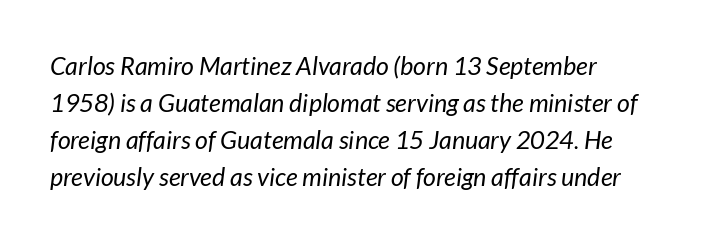
Alignment: flush left. Ink coverage per letter is moderate at most. Unmarked baselines from the first word to the last. Is the type slanted? Yes — the strokes lean at a clear angle. Caption: standard tracking, unaltered. A typesetter would call this leading conventional body-copy spacing.
